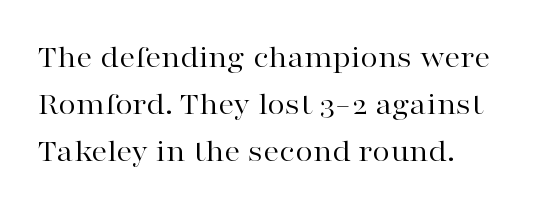
The image shows 32 px regular-weight, wide serif type, upright; set left-aligned, normal line spacing (1.47x), normal letter spacing, not underlined; high stroke contrast and a medium x-height.
